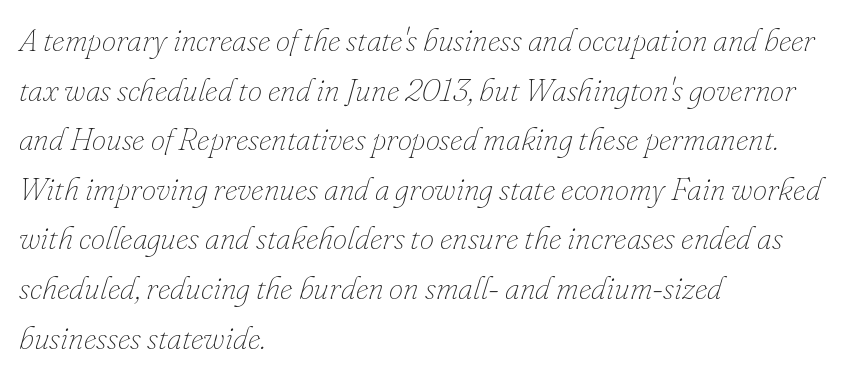
The image shows 32 px thin type, italic (leaning right); set left-aligned, normal line spacing (1.55x), normal letter spacing, not underlined; low stroke contrast and a small x-height.
